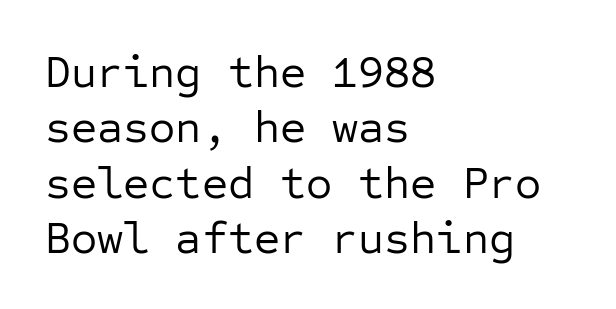
{"serif": "no", "italic": "no", "bold": "no", "weight": "regular", "width": "normal", "stroke_contrast": "low", "x_height": "medium", "monospaced": "yes", "underline": "no", "align": "left", "line_spacing_ratio": 1.23, "letter_spacing": "normal", "letter_spacing_em": 0.0, "glyph_px": 45}
